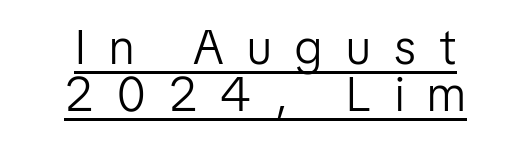
Q: Is the text bold? A: No.
Q: Is the text italic (slanted)? A: No, it is upright.
Q: Is the typeface a serif or a sans-serif typeface? A: Sans-serif.
Q: Is the text underlined? A: Yes.
Q: How is the paragraph aligned? A: Centered.
Q: Is the spacing between letters normal or unusually wide? A: Unusually wide.
Q: Is the spacing between lines tight, normal or loose? A: Tight.
Q: Width (condensed, normal, or wide)? A: Normal.
Q: Stroke contrast? A: Low.
Q: x-height? A: Medium.
Q: Monospaced? A: No.
